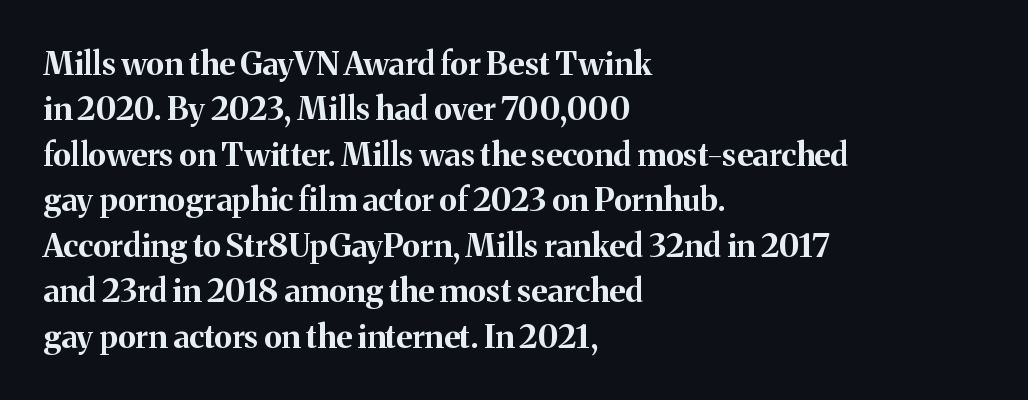
{"serif": "yes", "italic": "no", "bold": "yes", "weight": "bold", "width": "normal", "stroke_contrast": "medium", "x_height": "medium", "monospaced": "no", "underline": "no", "align": "left", "line_spacing": "normal", "line_spacing_ratio": 1.42, "letter_spacing": "normal", "letter_spacing_em": 0.0, "glyph_px": 32}
